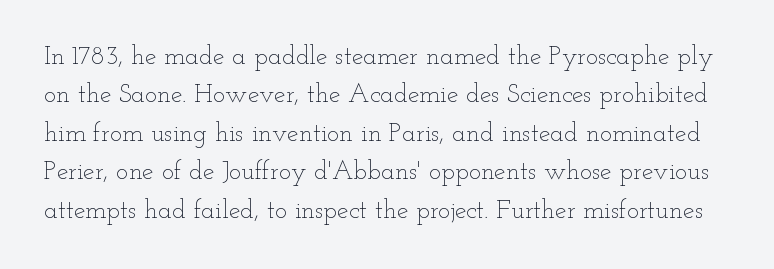
The zone under the glyphs is completely vacant. Between one letter and the next there's only the usual sliver of space. A normal amount of white space separates one row of letters from the next. No extra ink here — the face is not bold.
